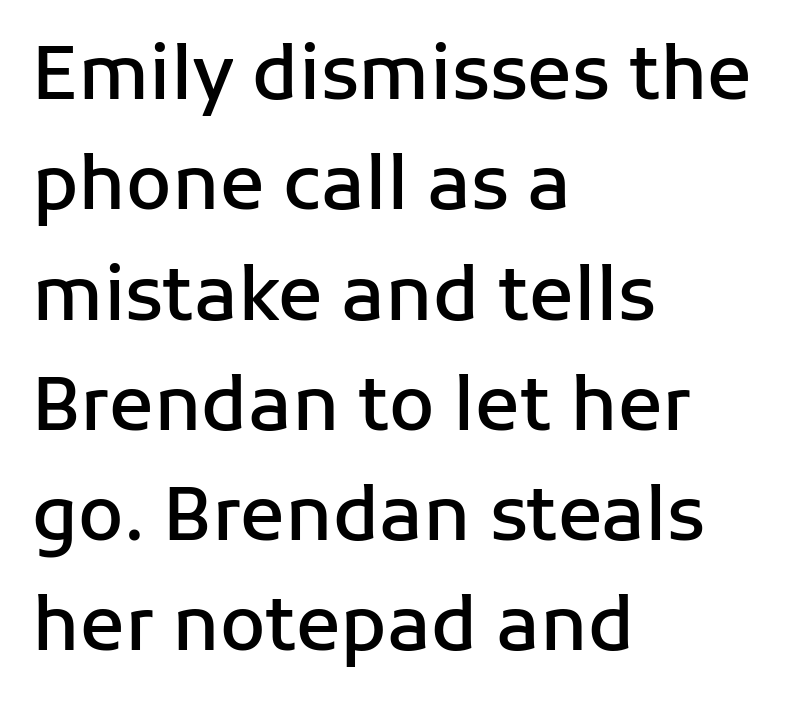
The image shows 74 px semibold sans-serif type, upright; set left-aligned, normal line spacing (1.49x), normal letter spacing, not underlined; low stroke contrast and a medium x-height.
